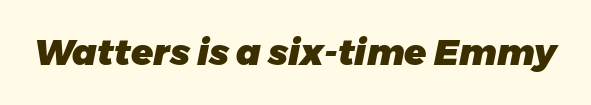
The whole block is typeset with a tilt. Unmarked baselines from the first word to the last. The rendering keeps characters at their native spacing. Proportional: the letters do not fall into vertical columns.
